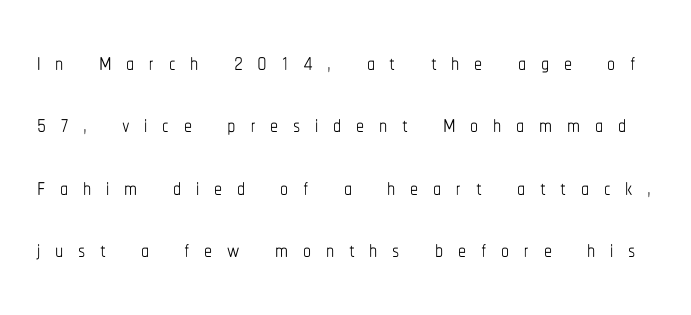
{"italic": "no", "bold": "no", "weight": "thin", "width": "condensed", "stroke_contrast": "low", "x_height": "medium", "monospaced": "no", "underline": "no", "line_spacing": "loose", "line_spacing_ratio": 1.95, "letter_spacing": "wide", "letter_spacing_em": 0.46, "glyph_px": 32}
